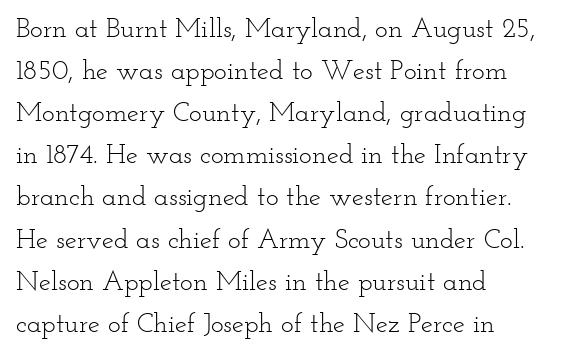
Each new line begins a customary step beneath the previous one. The passage shown is not underscored anywhere. Weight: not bold — regular or lighter. Nope, not italic — everything's standing straight. A classic flush-left, rag-right setting is used for this passage.
